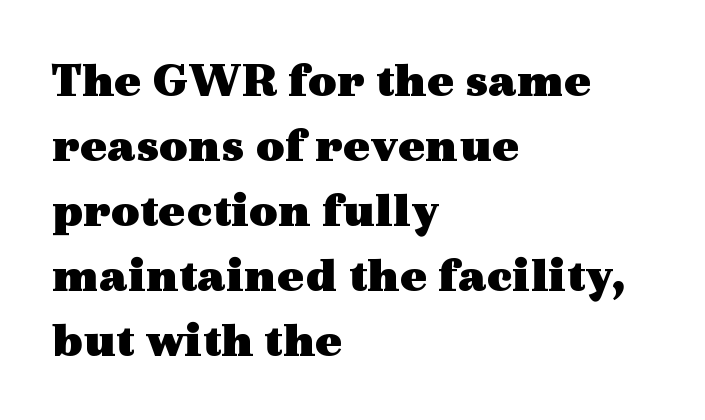
Q: Is the text bold? A: Yes.
Q: Is the text italic (slanted)? A: No, it is upright.
Q: Is the typeface a serif or a sans-serif typeface? A: Serif.
Q: Is the text underlined? A: No.
Q: How is the paragraph aligned? A: Left-aligned.
Q: Is the spacing between letters normal or unusually wide? A: Normal.
Q: Is the spacing between lines tight, normal or loose? A: Normal.
Q: Width (condensed, normal, or wide)? A: Wide.
Q: x-height? A: Medium.
Q: Monospaced? A: No.
